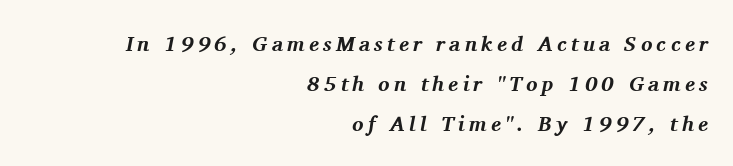
{"italic": "yes", "lean": "right", "slant_degrees": 11, "bold": "yes", "underline": "no", "align": "right", "line_spacing": "loose", "line_spacing_ratio": 1.9, "letter_spacing": "wide", "letter_spacing_em": 0.2, "glyph_px": 21}
